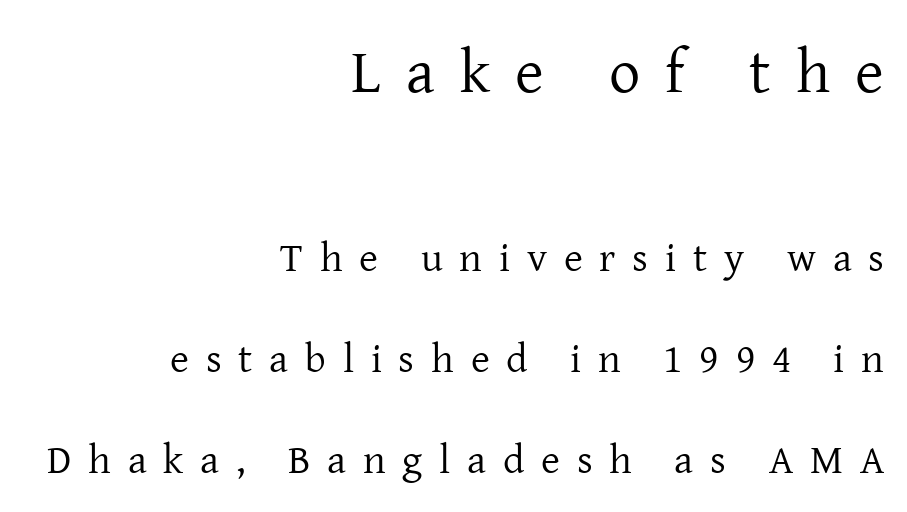
The letters advance in unequal steps, a hallmark of proportional type. Teacher's note: observe the even right margin — that is flush-right alignment. Examine the stroke ends and you'll spot serifs. The rendering shrinks the type as you move from the upper chunk to the lower. Characters remain perfectly vertical along every line.
